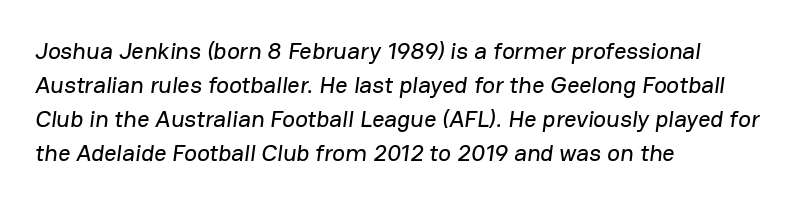
Lines of text with bare space underneath. Glyph-to-glyph distance matches everyday printed text. The lines sit at an ordinary, default distance from one another. The lines in this sample share a left origin and differ only in where they stop.
